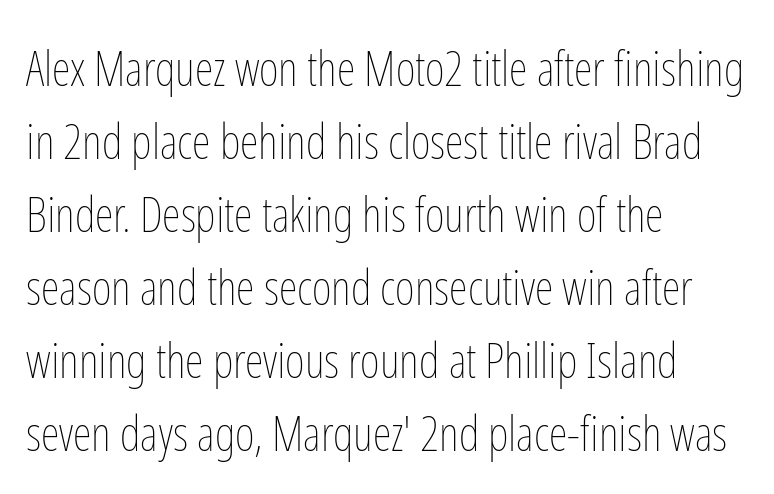
{"italic": "no", "bold": "no", "weight": "thin", "width": "condensed", "stroke_contrast": "low", "x_height": "medium", "monospaced": "no", "underline": "no", "align": "left", "line_spacing": "normal", "line_spacing_ratio": 1.52, "letter_spacing": "normal", "letter_spacing_em": 0.0, "glyph_px": 48}
